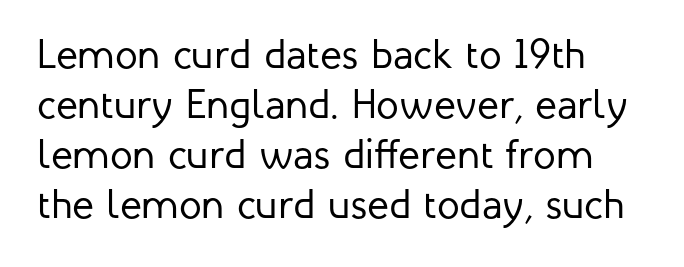
{"serif": "no", "italic": "no", "bold": "no", "weight": "regular", "width": "normal", "stroke_contrast": "low", "x_height": "medium", "monospaced": "no", "underline": "no", "line_spacing_ratio": 1.22, "letter_spacing": "normal", "letter_spacing_em": 0.0, "glyph_px": 41}
